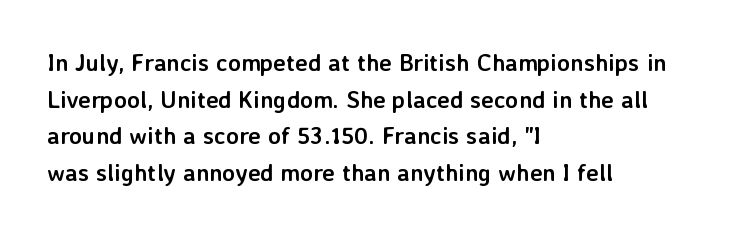
The image shows 24 px bold type, upright; set left-aligned, normal line spacing (1.53x), normal letter spacing, not underlined.
